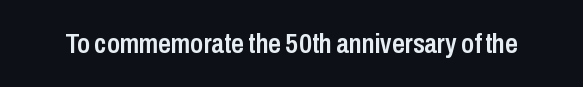
Q: Is the text bold? A: Semi-bold.
Q: Is the text italic (slanted)? A: No, it is upright.
Q: Is the typeface a serif or a sans-serif typeface? A: Sans-serif.
Q: Is the text underlined? A: No.
Q: Is the spacing between letters normal or unusually wide? A: Normal.
Q: Width (condensed, normal, or wide)? A: Condensed.
Q: Stroke contrast? A: Low.
Q: x-height? A: Medium.
Q: Monospaced? A: No.
